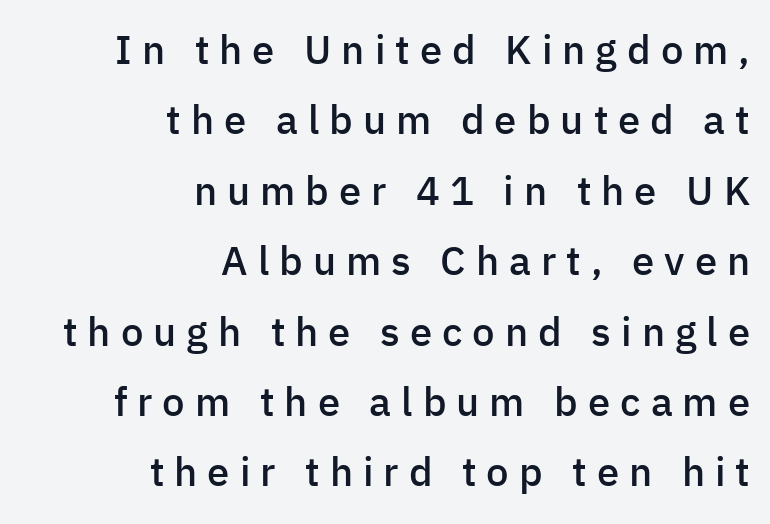
Q: Is the text bold? A: Semi-bold.
Q: Is the text italic (slanted)? A: No, it is upright.
Q: Is the typeface a serif or a sans-serif typeface? A: Sans-serif.
Q: Is the text underlined? A: No.
Q: How is the paragraph aligned? A: Right-aligned.
Q: Is the spacing between letters normal or unusually wide? A: Unusually wide.
Q: Width (condensed, normal, or wide)? A: Normal.
Q: Stroke contrast? A: Low.
Q: x-height? A: Medium.
Q: Monospaced? A: No.
